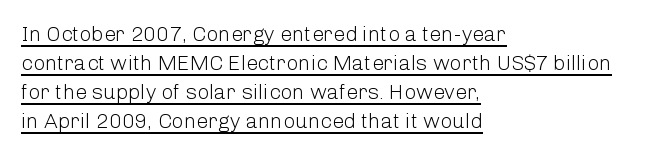
Is the block centered? No — it sits flush against the left margin. Descenders here cross a horizontal rule under the line. Caption: standard tracking, unaltered. Italic: no, the glyphs are upright roman.
